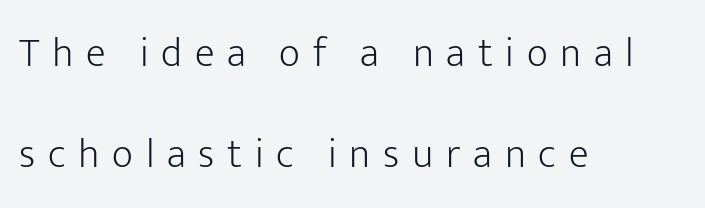
{"serif": "no", "italic": "no", "bold": "no", "weight": "light", "width": "normal", "stroke_contrast": "low", "x_height": "medium", "monospaced": "no", "underline": "no", "align": "left", "line_spacing": "loose", "line_spacing_ratio": 2.46, "letter_spacing": "wide", "letter_spacing_em": 0.31, "glyph_px": 41}
